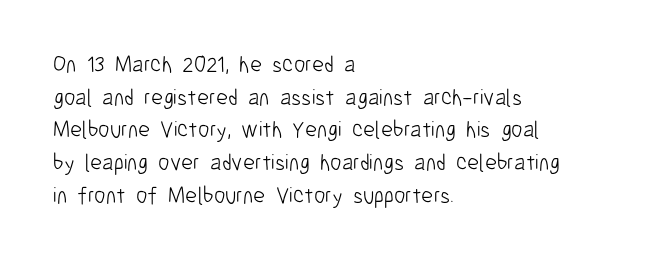
{"italic": "no", "bold": "no", "underline": "no", "align": "left", "line_spacing": "normal", "line_spacing_ratio": 1.42, "letter_spacing": "normal", "letter_spacing_em": 0.0, "glyph_px": 23}
